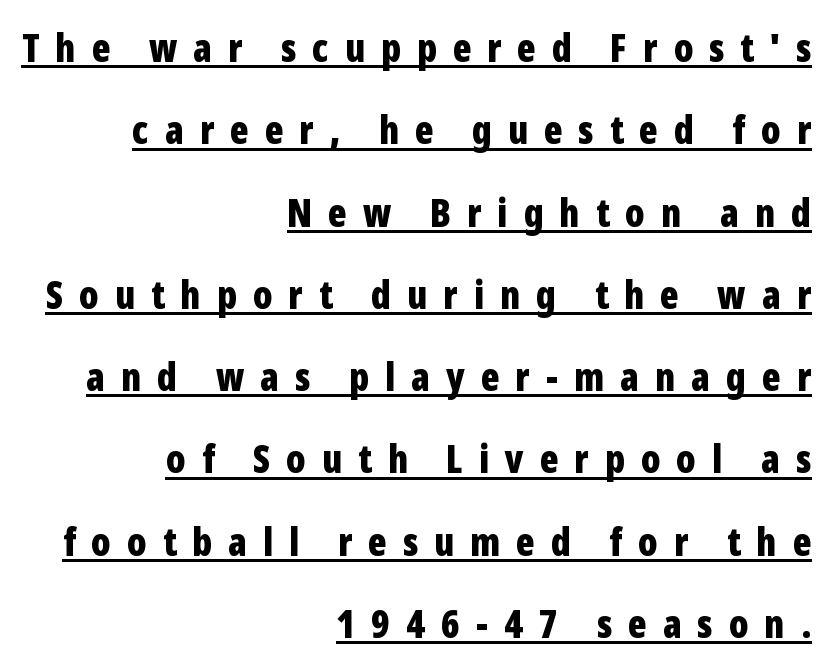
{"serif": "no", "italic": "no", "bold": "yes", "weight": "bold", "width": "condensed", "stroke_contrast": "low", "x_height": "medium", "monospaced": "no", "underline": "yes", "align": "right", "line_spacing": "loose", "line_spacing_ratio": 2.11, "letter_spacing": "wide", "letter_spacing_em": 0.41, "glyph_px": 39}
